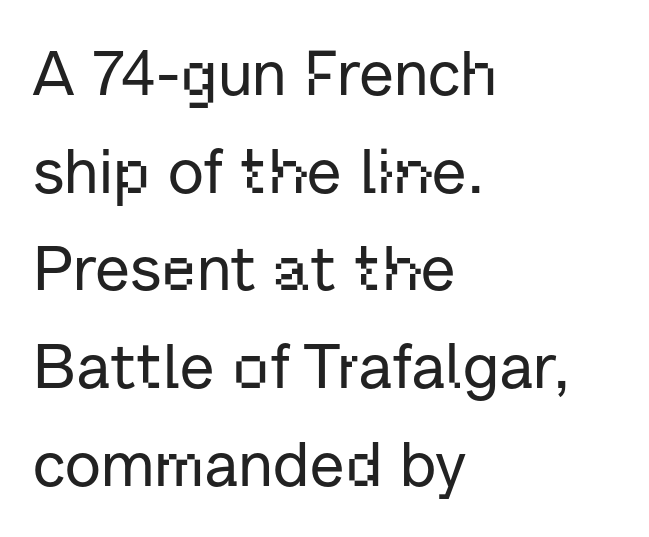
{"serif": "no", "italic": "no", "width": "normal", "stroke_contrast": "low", "x_height": "medium", "monospaced": "no", "underline": "no", "align": "left", "line_spacing": "normal", "line_spacing_ratio": 1.55, "letter_spacing": "normal", "letter_spacing_em": 0.0, "glyph_px": 63}
